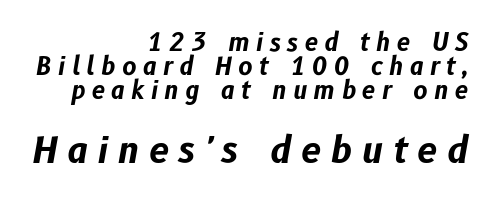
Tightly led — the rows are bunched. The space beneath each line is pristine and unruled. Yep, that's italic — everything's leaning. Which margin do the lines hug? The right one — the left edge is uneven.
